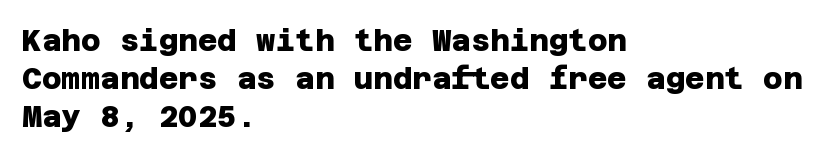
The typesetter chose a ragged-right arrangement here. Is this a sans? Yes — the strokes have no serifs. Descender tails drop into unmarked territory. The block of text has a typical density, with ordinary space between rows. The type is set solid horizontally, with unmodified tracking. Typesetter's note: full bold, strokes at maximum text heaviness.
